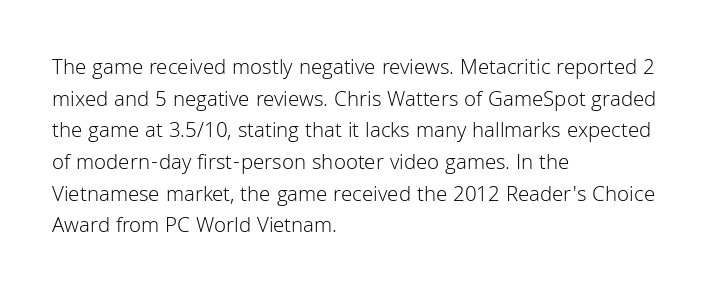
The image shows 22 px text type, upright; set left-aligned, normal line spacing (1.44x), normal letter spacing, not underlined.
